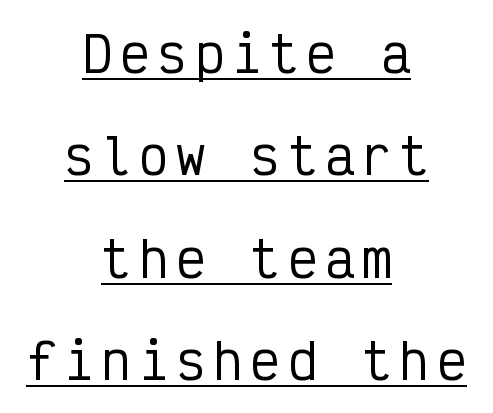
The image shows 49 px condensed sans-serif type, upright, monospaced; set centered, loose line spacing (2.09x), underlined; low stroke contrast and a medium x-height.
